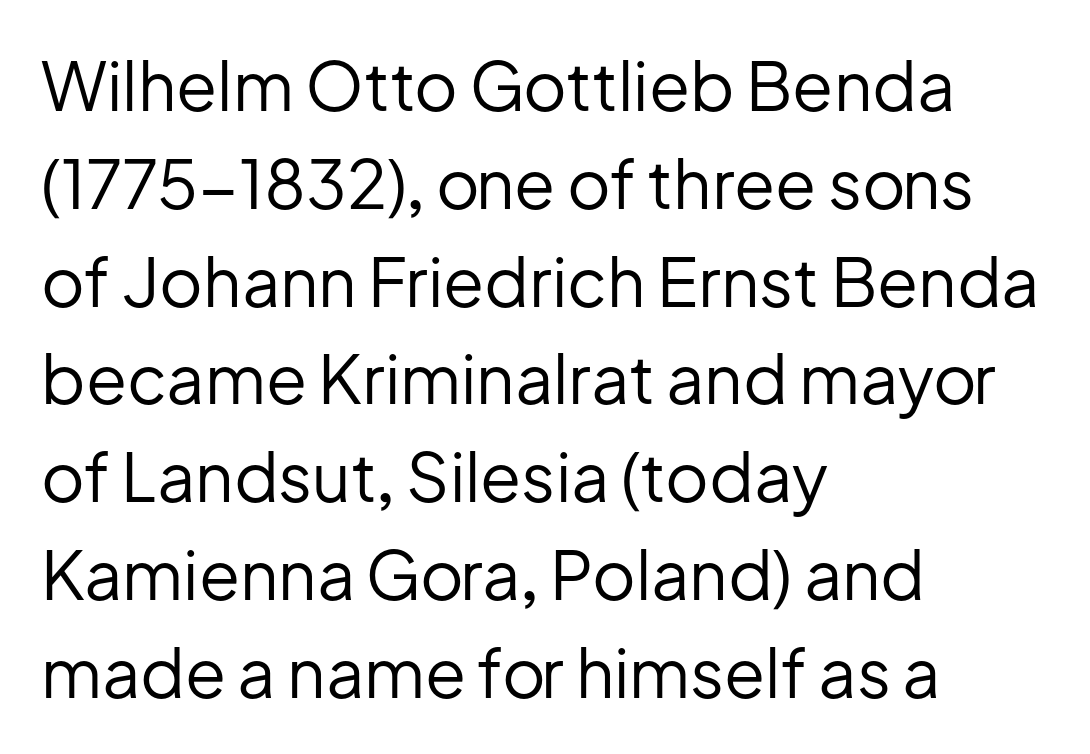
The image shows 67 px regular-weight sans-serif type, upright; set left-aligned, normal line spacing (1.46x), normal letter spacing, not underlined; low stroke contrast and a medium x-height.
